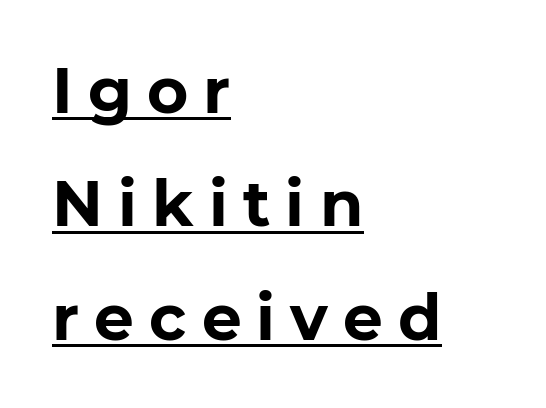
The image shows 63 px bold sans-serif type; set left-aligned, line spacing 1.8x, unusually wide letter spacing (+0.24 em), underlined; low stroke contrast and a medium x-height.
